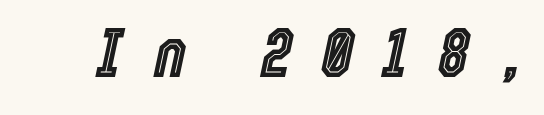
{"italic": "yes", "lean": "right", "slant_degrees": 12, "width": "condensed", "x_height": "medium", "monospaced": "no", "underline": "no", "letter_spacing": "wide", "letter_spacing_em": 0.44, "glyph_px": 70}
